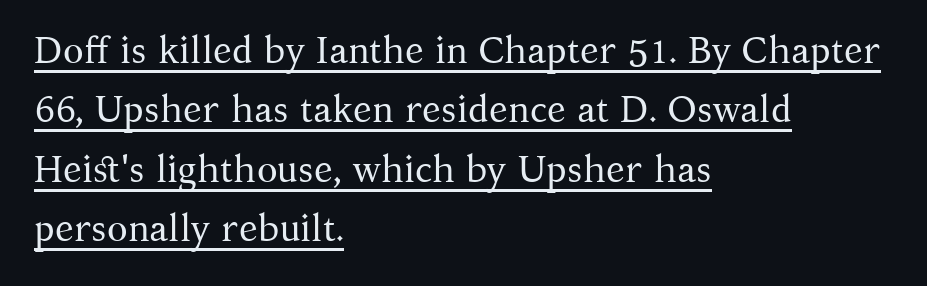
{"serif": "yes", "italic": "no", "bold": "no", "weight": "regular", "width": "normal", "stroke_contrast": "medium", "x_height": "medium", "monospaced": "no", "underline": "yes", "align": "left", "line_spacing": "normal", "line_spacing_ratio": 1.56, "letter_spacing": "normal", "letter_spacing_em": 0.0, "glyph_px": 38}
